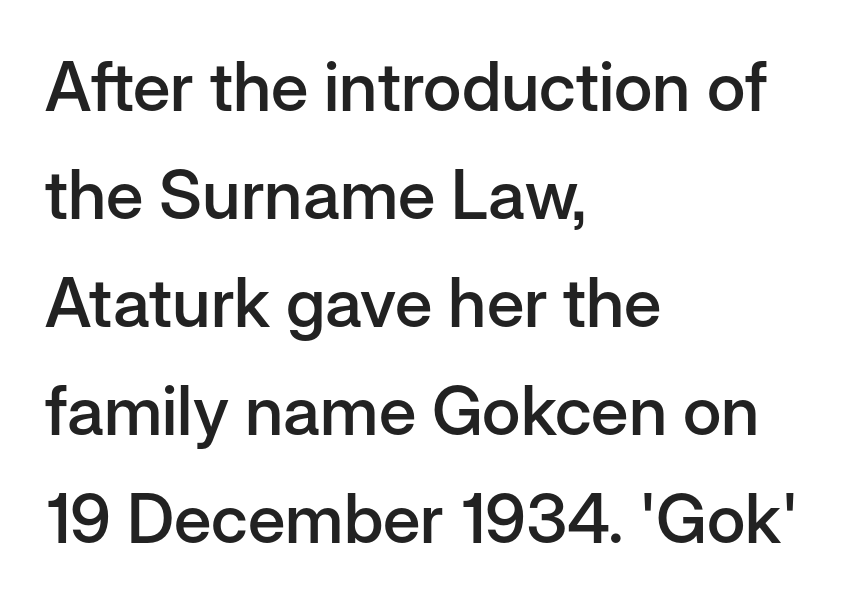
Q: Is the text bold? A: Semi-bold.
Q: Is the text italic (slanted)? A: No, it is upright.
Q: Is the typeface a serif or a sans-serif typeface? A: Sans-serif.
Q: Is the text underlined? A: No.
Q: How is the paragraph aligned? A: Left-aligned.
Q: Is the spacing between letters normal or unusually wide? A: Normal.
Q: Is the spacing between lines tight, normal or loose? A: Normal.
Q: Width (condensed, normal, or wide)? A: Normal.
Q: Stroke contrast? A: Low.
Q: x-height? A: Medium.
Q: Monospaced? A: No.
